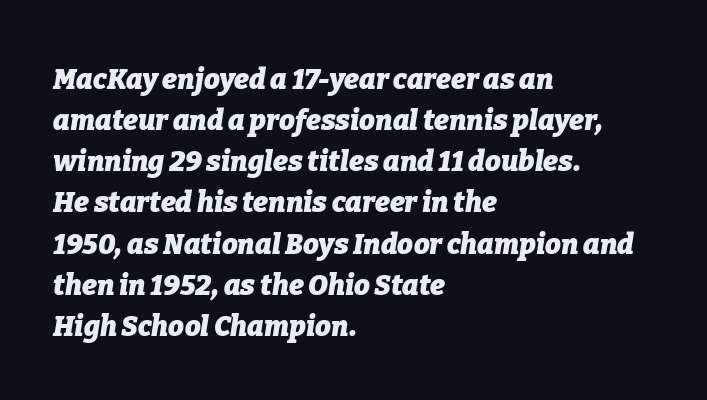
{"italic": "yes", "lean": "right", "slant_degrees": 9, "bold": "yes", "weight": "heavy", "width": "normal", "stroke_contrast": "low", "x_height": "medium", "monospaced": "no", "underline": "no", "align": "left", "line_spacing": "normal", "line_spacing_ratio": 1.47, "letter_spacing": "normal", "letter_spacing_em": 0.0, "glyph_px": 28}
